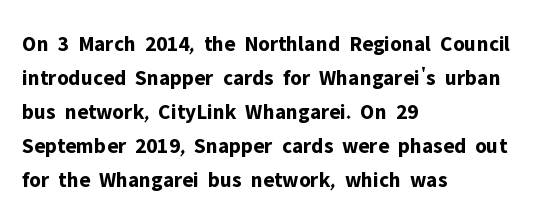
{"italic": "no", "bold": "yes", "underline": "no", "align": "left", "line_spacing": "normal", "line_spacing_ratio": 1.55, "letter_spacing": "normal", "letter_spacing_em": 0.0, "glyph_px": 22}
